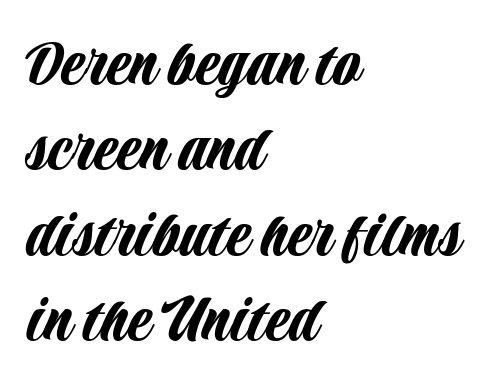
Characters follow at the spacing the type designer built in. These lines are set flush left with a ragged right edge. The area under the type is left untouched. The passage shown is typed in a proportional face where columns would drift.
